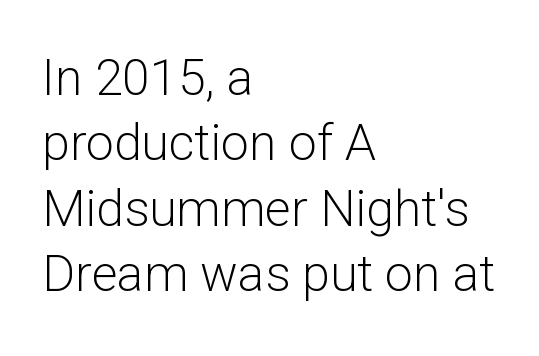
{"serif": "no", "italic": "no", "bold": "no", "weight": "light", "width": "normal", "stroke_contrast": "low", "x_height": "medium", "monospaced": "no", "underline": "no", "align": "left", "line_spacing": "normal", "line_spacing_ratio": 1.31, "letter_spacing": "normal", "letter_spacing_em": 0.0, "glyph_px": 50}
